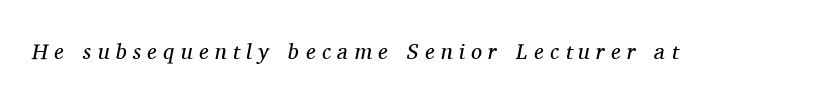
{"italic": "yes", "lean": "right", "slant_degrees": 11, "bold": "no", "underline": "no", "letter_spacing": "wide", "letter_spacing_em": 0.29, "glyph_px": 22}
